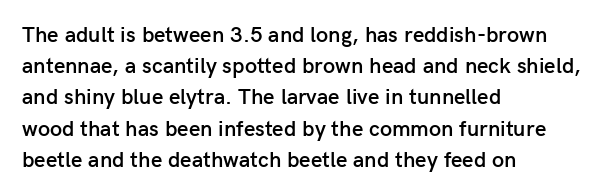
The image shows 22 px text type, upright; set left-aligned, normal line spacing (1.42x), normal letter spacing, not underlined.
